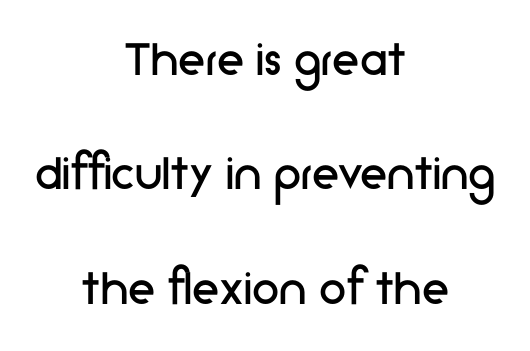
The image shows 55 px regular-weight sans-serif type, upright; set centered, loose line spacing (2.08x), normal letter spacing, not underlined; low stroke contrast and a medium x-height.
